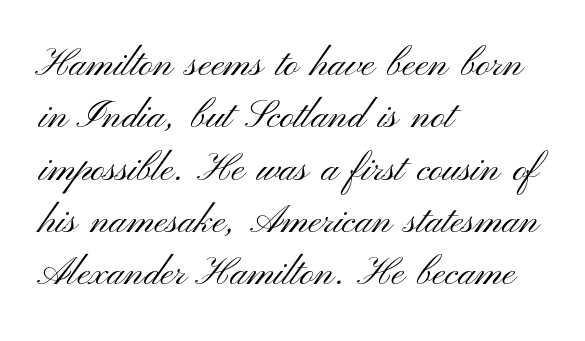
{"serif": "no", "bold": "no", "weight": "light", "width": "wide", "stroke_contrast": "medium", "x_height": "small", "monospaced": "no", "underline": "no", "align": "left", "line_spacing": "normal", "line_spacing_ratio": 1.34, "letter_spacing": "normal", "letter_spacing_em": 0.0, "glyph_px": 39}
